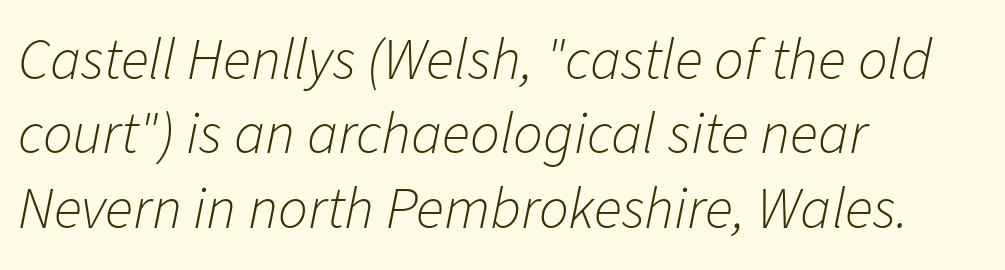
Q: Is the text bold? A: No.
Q: Is the text italic (slanted)? A: Yes, it leans right by about 11 degrees.
Q: Is the text underlined? A: No.
Q: How is the paragraph aligned? A: Left-aligned.
Q: Is the spacing between letters normal or unusually wide? A: Normal.
Q: Is the spacing between lines tight, normal or loose? A: Normal.
Q: Width (condensed, normal, or wide)? A: Normal.
Q: Stroke contrast? A: Low.
Q: x-height? A: Medium.
Q: Monospaced? A: No.
